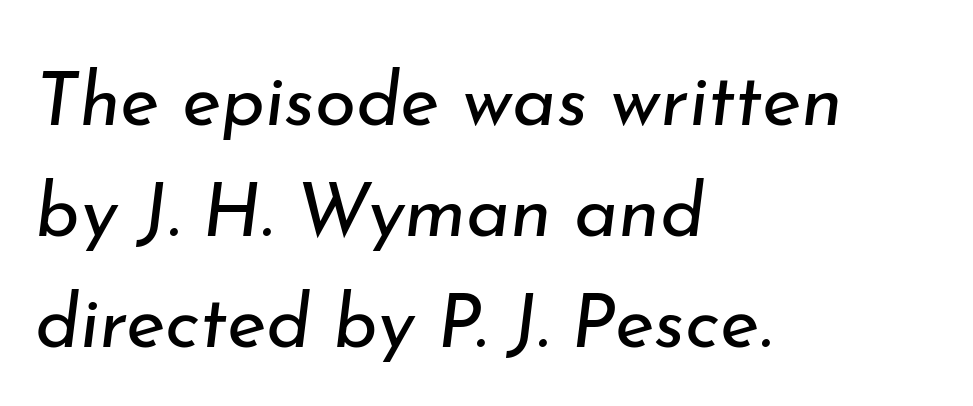
Q: Is the text bold? A: No.
Q: Is the text italic (slanted)? A: Yes, it leans right by about 7 degrees.
Q: Is the text underlined? A: No.
Q: How is the paragraph aligned? A: Left-aligned.
Q: Is the spacing between letters normal or unusually wide? A: Normal.
Q: Is the spacing between lines tight, normal or loose? A: Normal.
Q: Width (condensed, normal, or wide)? A: Normal.
Q: Stroke contrast? A: Low.
Q: x-height? A: Small.
Q: Monospaced? A: No.
